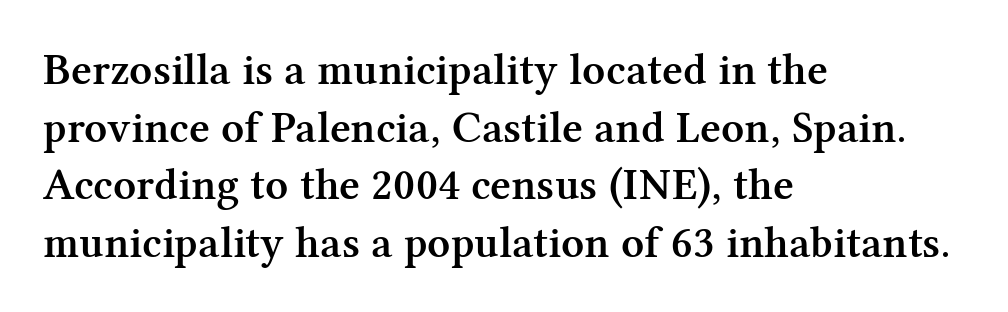
{"serif": "yes", "italic": "no", "bold": "semi", "weight": "semibold", "width": "normal", "stroke_contrast": "medium", "x_height": "medium", "monospaced": "no", "underline": "no", "align": "left", "line_spacing": "normal", "line_spacing_ratio": 1.28, "letter_spacing": "normal", "letter_spacing_em": 0.0, "glyph_px": 45}
